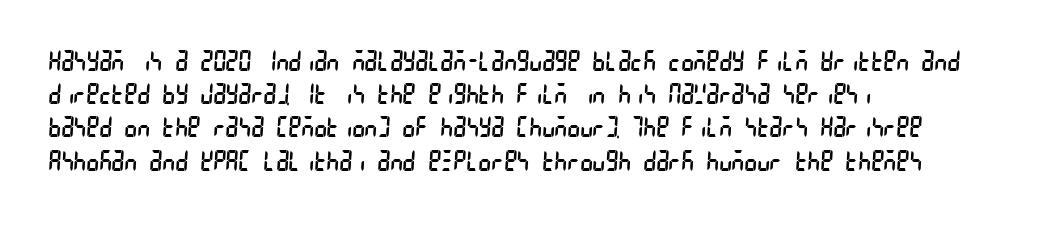
Left-aligned paragraph, ragged on the right. No word sits above an underline. This sample uses plain, unmodified letter spacing. No letter is thick-stroked: the sample isn't bold.
